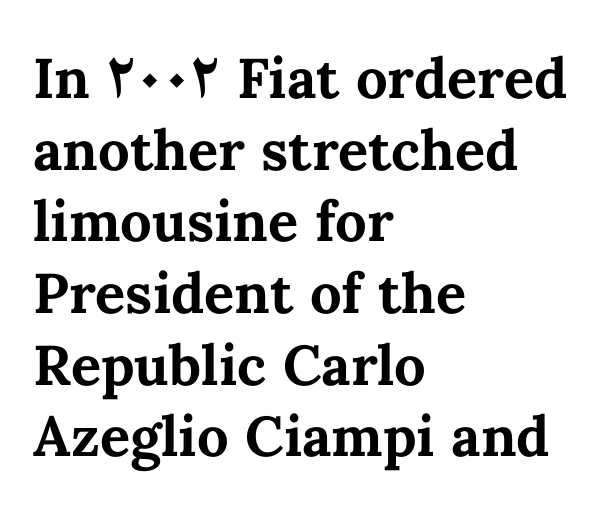
{"italic": "no", "bold": "yes", "weight": "bold", "width": "normal", "stroke_contrast": "medium", "x_height": "medium", "monospaced": "no", "underline": "no", "align": "left", "line_spacing": "normal", "line_spacing_ratio": 1.28, "letter_spacing": "normal", "letter_spacing_em": 0.0, "glyph_px": 56}
